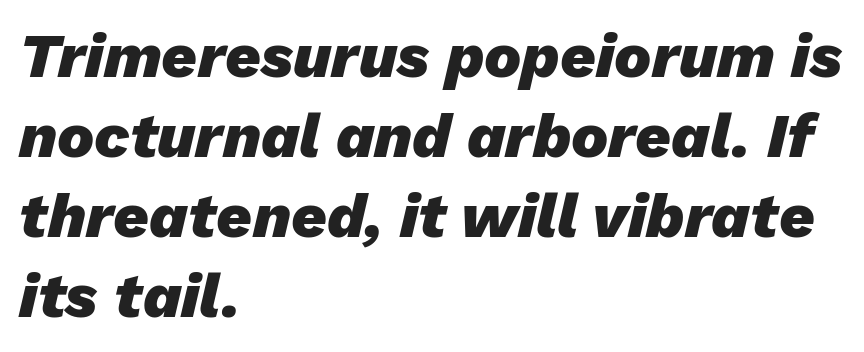
The image shows 62 px heavy type, italic (leaning right); set left-aligned, normal line spacing (1.29x), normal letter spacing, not underlined; low stroke contrast and a medium x-height.
